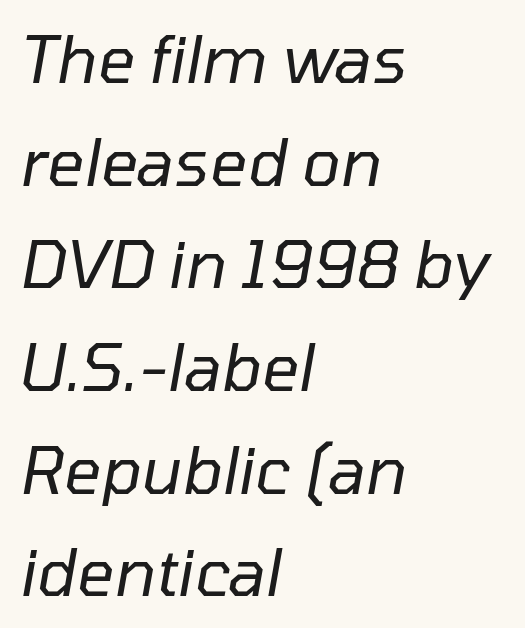
The image shows 65 px regular-weight type, italic (leaning right); set left-aligned, normal line spacing (1.58x), normal letter spacing, not underlined; low stroke contrast and a medium x-height.
